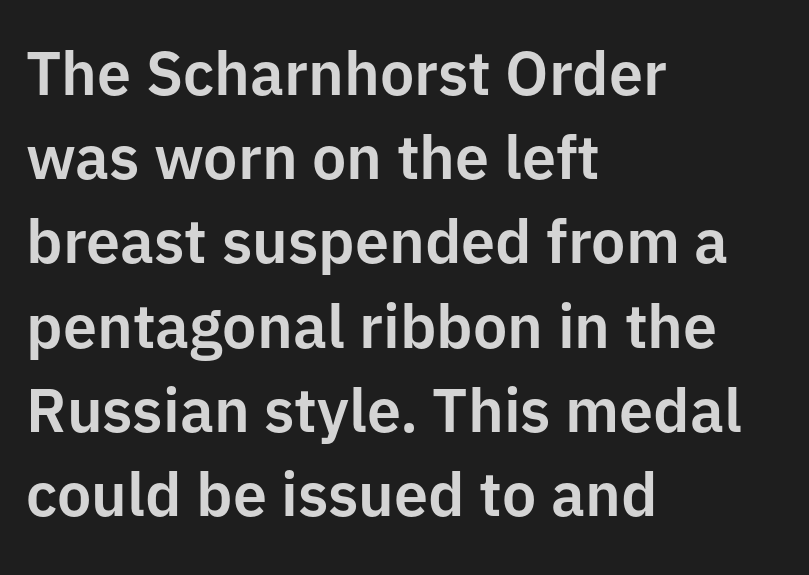
The image shows 61 px sans-serif type, upright; set left-aligned, normal line spacing (1.38x), normal letter spacing, not underlined; low stroke contrast and a medium x-height.
